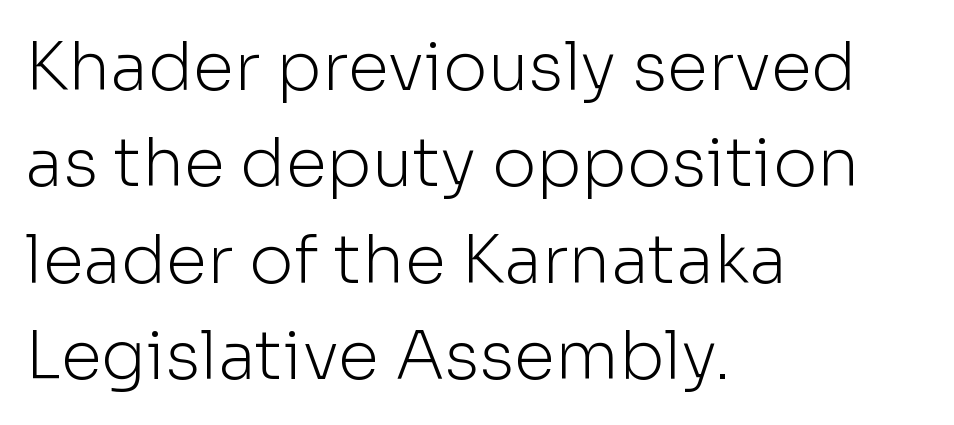
Letters rest on an invisible, unmarked baseline. Posture: vertical. Summary of weight: not heavy and not bold. Here the designer chose a conventional face with non-uniform glyph widths.
